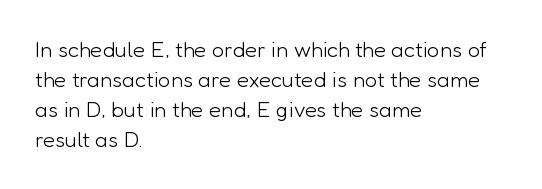
The image shows 22 px text type, upright; set left-aligned, normal line spacing (1.37x), normal letter spacing, not underlined.
